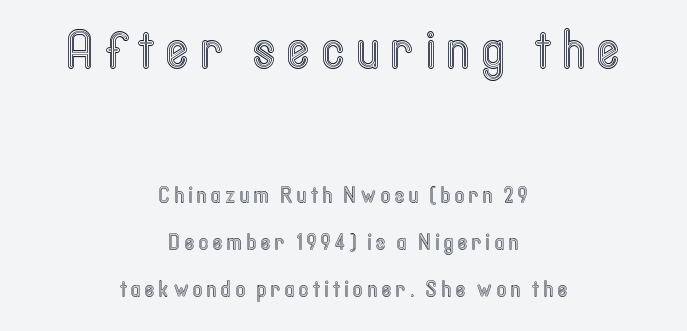
The image shows 54 px condensed type, upright; set centered, loose line spacing (2.13x), unusually wide letter spacing (+0.22 em), not underlined; the first (top) block is 2.45x larger; a medium x-height.
